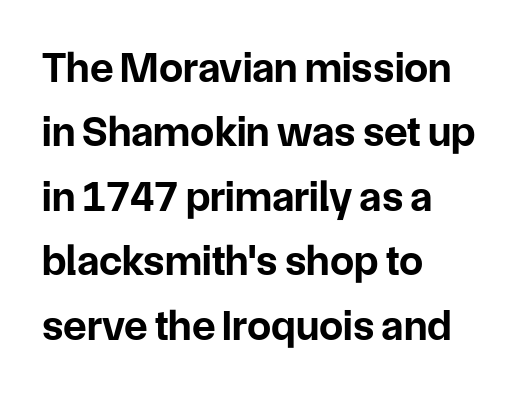
Q: Is the text bold? A: Yes.
Q: Is the text italic (slanted)? A: No, it is upright.
Q: Is the typeface a serif or a sans-serif typeface? A: Sans-serif.
Q: Is the text underlined? A: No.
Q: How is the paragraph aligned? A: Left-aligned.
Q: Is the spacing between letters normal or unusually wide? A: Normal.
Q: Is the spacing between lines tight, normal or loose? A: Normal.
Q: Width (condensed, normal, or wide)? A: Normal.
Q: Stroke contrast? A: Low.
Q: x-height? A: Medium.
Q: Monospaced? A: No.
